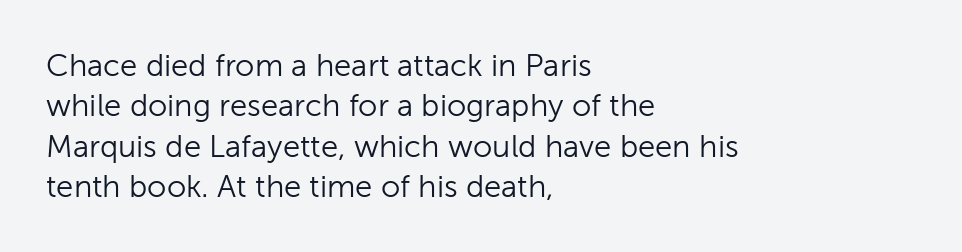
Q: Is the text bold? A: No.
Q: Is the text italic (slanted)? A: No, it is upright.
Q: Is the typeface a serif or a sans-serif typeface? A: Sans-serif.
Q: Is the text underlined? A: No.
Q: How is the paragraph aligned? A: Left-aligned.
Q: Is the spacing between letters normal or unusually wide? A: Normal.
Q: Is the spacing between lines tight, normal or loose? A: Normal.
Q: Width (condensed, normal, or wide)? A: Normal.
Q: Stroke contrast? A: Low.
Q: x-height? A: Medium.
Q: Monospaced? A: No.
